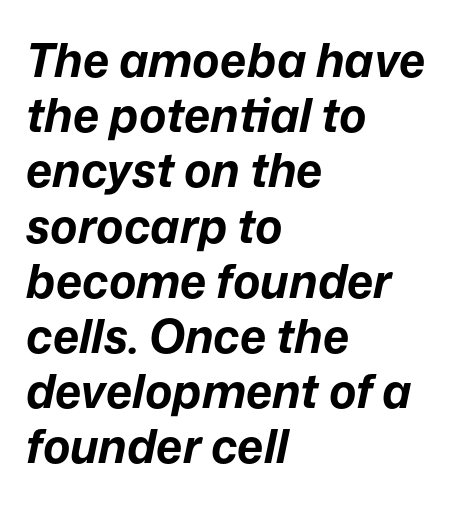
The letters advance in unequal steps, a hallmark of proportional type. Notice how the stems are inclined rather than vertical — that's the hallmark of italics. Tracking here is standard; glyphs follow each other at the usual distance. The lines in this sample share a left origin and differ only in where they stop. The passage shown is emphatically bold.
